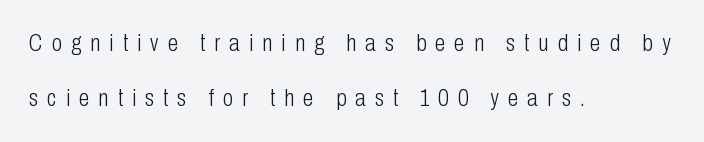
The image shows 24 px text type, upright; set left-aligned, loose line spacing (2.3x), unusually wide letter spacing (+0.38 em), not underlined.
